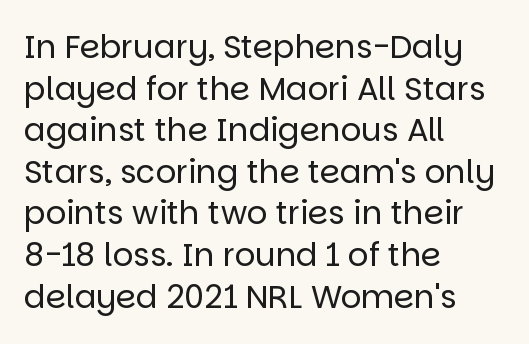
Q: Is the text bold? A: No.
Q: Is the text italic (slanted)? A: No, it is upright.
Q: Is the typeface a serif or a sans-serif typeface? A: Sans-serif.
Q: Is the text underlined? A: No.
Q: How is the paragraph aligned? A: Left-aligned.
Q: Is the spacing between letters normal or unusually wide? A: Normal.
Q: Is the spacing between lines tight, normal or loose? A: Normal.
Q: Width (condensed, normal, or wide)? A: Normal.
Q: Stroke contrast? A: Low.
Q: x-height? A: Large.
Q: Monospaced? A: No.
